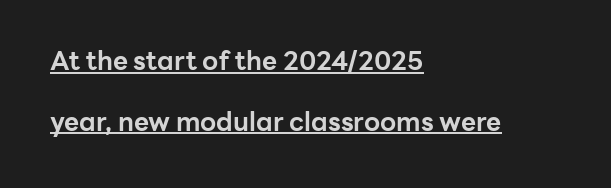
Q: Is the text bold? A: Yes.
Q: Is the text italic (slanted)? A: No, it is upright.
Q: Is the text underlined? A: Yes.
Q: How is the paragraph aligned? A: Left-aligned.
Q: Is the spacing between letters normal or unusually wide? A: Normal.
Q: Is the spacing between lines tight, normal or loose? A: Loose.
